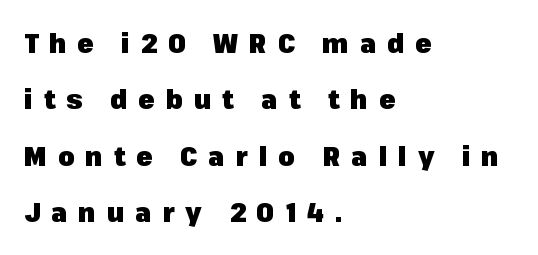
Q: Is the text bold? A: Yes.
Q: Is the text italic (slanted)? A: No, it is upright.
Q: Is the text underlined? A: No.
Q: How is the paragraph aligned? A: Left-aligned.
Q: Is the spacing between letters normal or unusually wide? A: Unusually wide.
Q: Is the spacing between lines tight, normal or loose? A: Loose.
